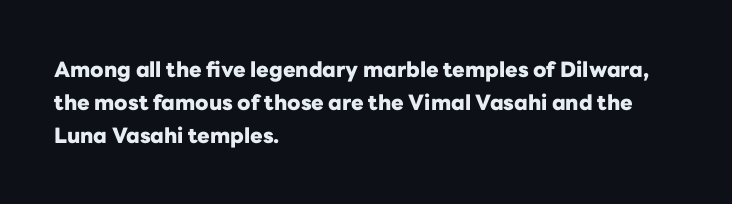
The font is running at its bold setting. Letters rest on an invisible, unmarked baseline. Students, note that the glyphs here touch the page at normal intervals. The rendering anchors every line to the left-hand side.
